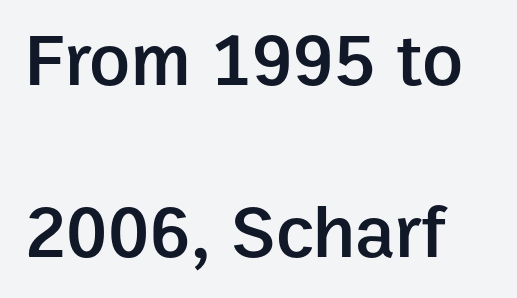
You could fit nearly another row in the gap between these rows. Ascenders rise straight up at ninety degrees. The specimen omits any rule beneath the text block's lines. Is this a fixed-width face? No — the glyphs have proportional, varying widths. What kind of face is this? One without serifs — a sans.
